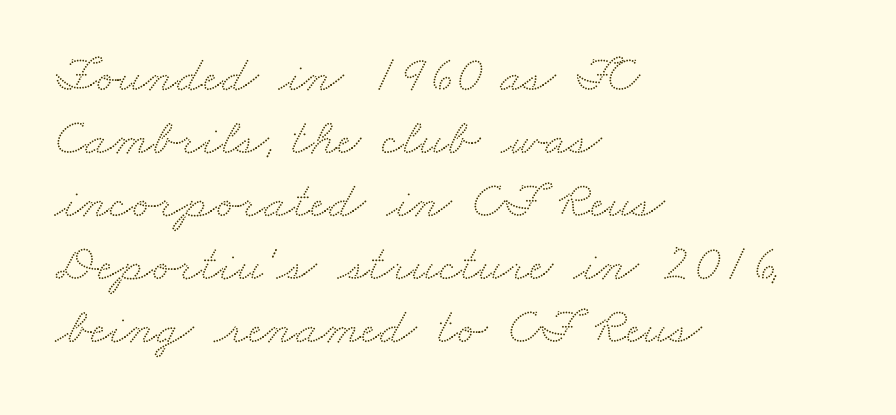
Any mark beneath the type? The region is blank. To sum up the face: it has serifs. The horizontal fit of the characters is conventional and even. The paragraph has a hard left edge and a soft right edge. This sample has the flowing, uneven cadence of proportional lettering.
